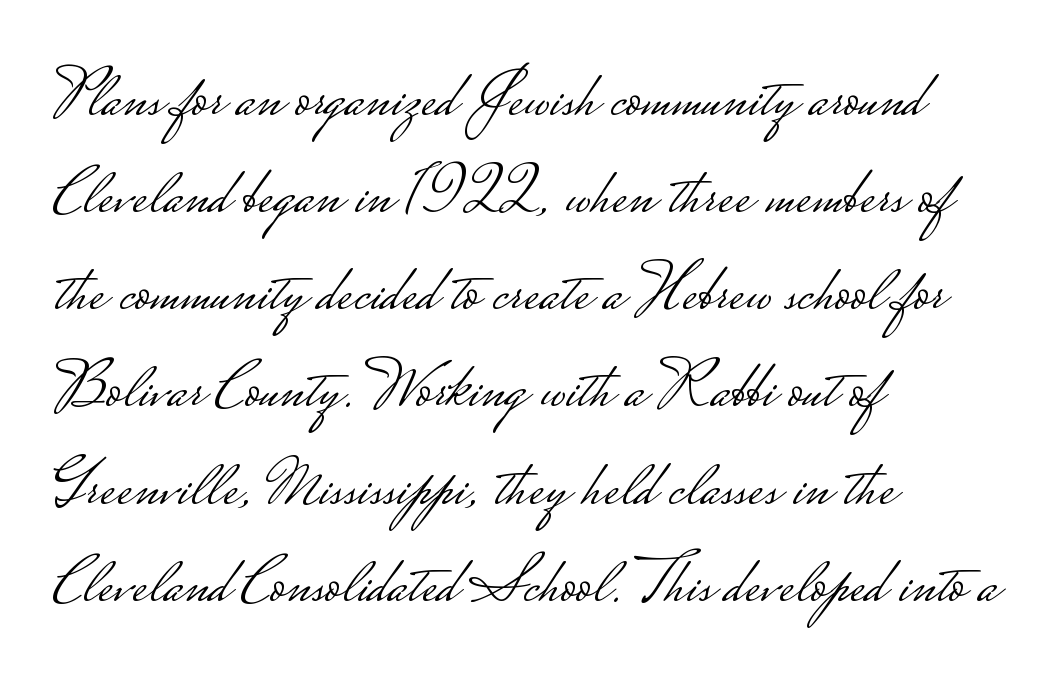
Q: Is the text bold? A: No.
Q: Is the text italic (slanted)? A: Yes.
Q: Is the typeface a serif or a sans-serif typeface? A: Sans-serif.
Q: Is the text underlined? A: No.
Q: How is the paragraph aligned? A: Left-aligned.
Q: Is the spacing between letters normal or unusually wide? A: Normal.
Q: Is the spacing between lines tight, normal or loose? A: Normal.
Q: Width (condensed, normal, or wide)? A: Wide.
Q: Stroke contrast? A: Low.
Q: Monospaced? A: No.
